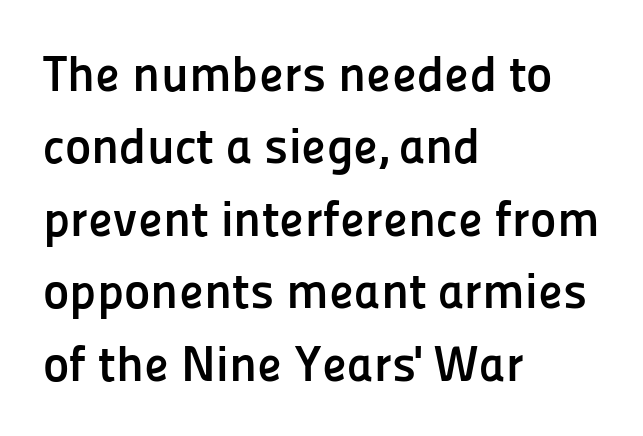
The image shows 50 px semibold sans-serif type, upright; set left-aligned, normal line spacing (1.45x), normal letter spacing, not underlined; low stroke contrast and a medium x-height.
